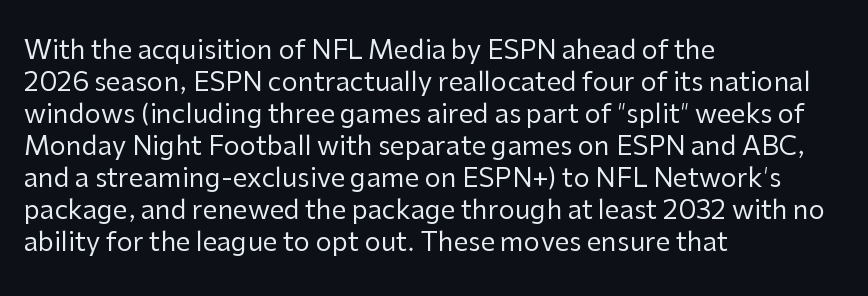
The image shows 26 px text type, upright; set left-aligned, line spacing 1.23x, normal letter spacing, not underlined.
